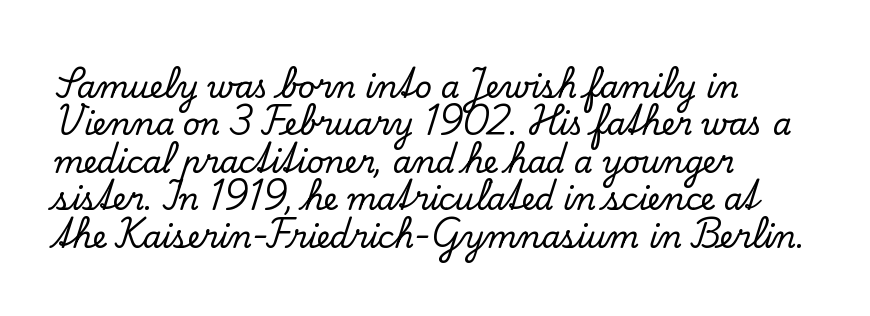
The image shows 30 px serif type; set left-aligned, normal line spacing (1.25x), normal letter spacing, not underlined; low stroke contrast and a small x-height.
